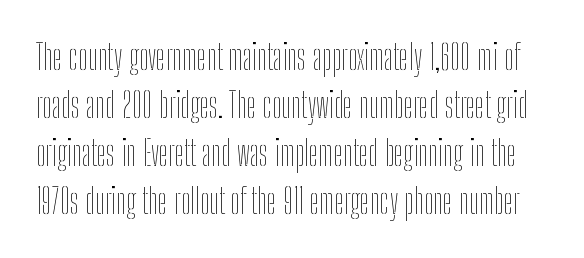
Q: Is the text bold? A: No.
Q: Is the text italic (slanted)? A: No, it is upright.
Q: Is the text underlined? A: No.
Q: Is the spacing between letters normal or unusually wide? A: Normal.
Q: Is the spacing between lines tight, normal or loose? A: Normal.
Q: Width (condensed, normal, or wide)? A: Condensed.
Q: Stroke contrast? A: Low.
Q: x-height? A: Medium.
Q: Monospaced? A: No.
